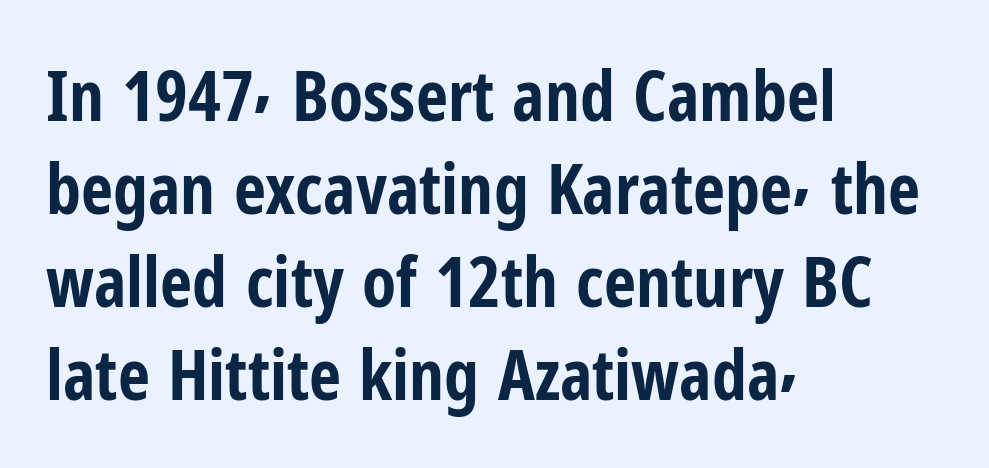
The image shows 70 px bold, condensed sans-serif type, upright; set left-aligned, normal line spacing (1.33x), normal letter spacing, not underlined; low stroke contrast and a medium x-height.
